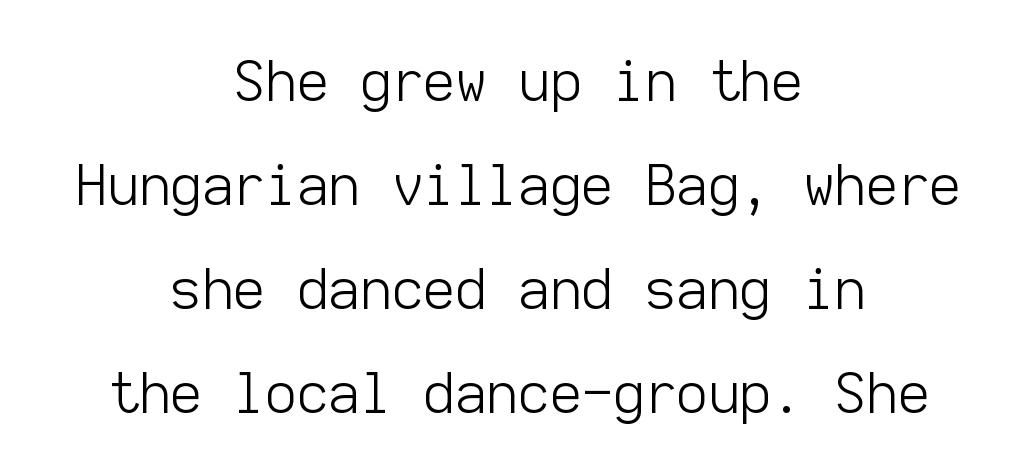
The image shows 55 px light sans-serif type, upright, monospaced; set centered, line spacing 1.89x, normal letter spacing, not underlined; low stroke contrast and a medium x-height.
